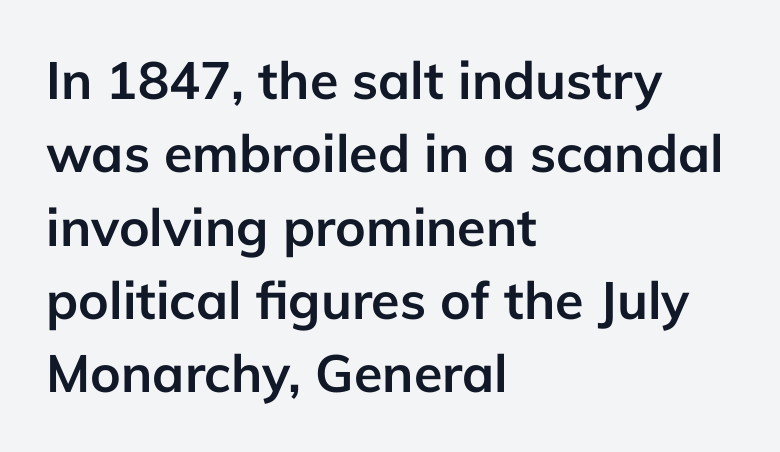
{"serif": "no", "italic": "no", "bold": "yes", "weight": "semibold", "width": "normal", "stroke_contrast": "low", "x_height": "medium", "monospaced": "no", "underline": "no", "align": "left", "line_spacing": "normal", "line_spacing_ratio": 1.41, "letter_spacing": "normal", "letter_spacing_em": 0.0, "glyph_px": 52}
